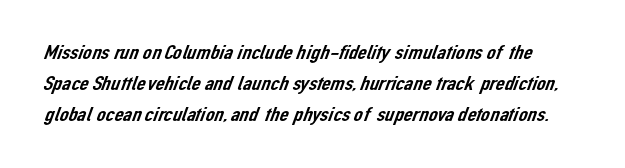
Descenders are the only things crossing below the line. In terms of letterspacing, this is plain default setting. The leading is moderate, giving the passage an even texture.
